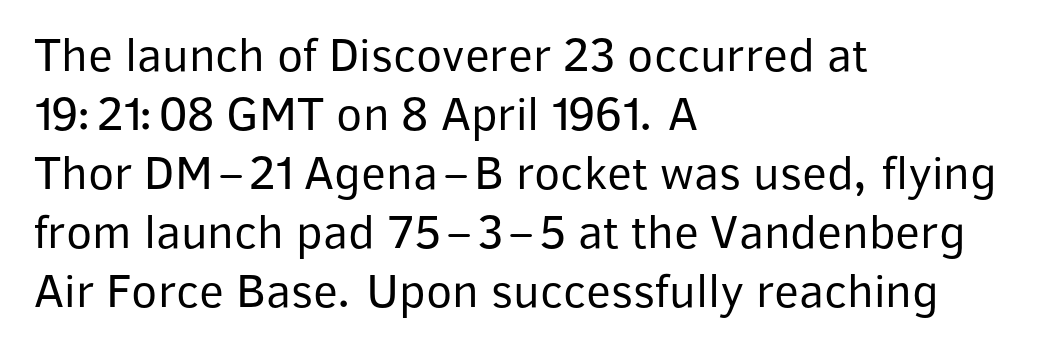
The image shows 48 px regular-weight sans-serif type, upright; set left-aligned, line spacing 1.23x, normal letter spacing, not underlined; low stroke contrast and a medium x-height.
